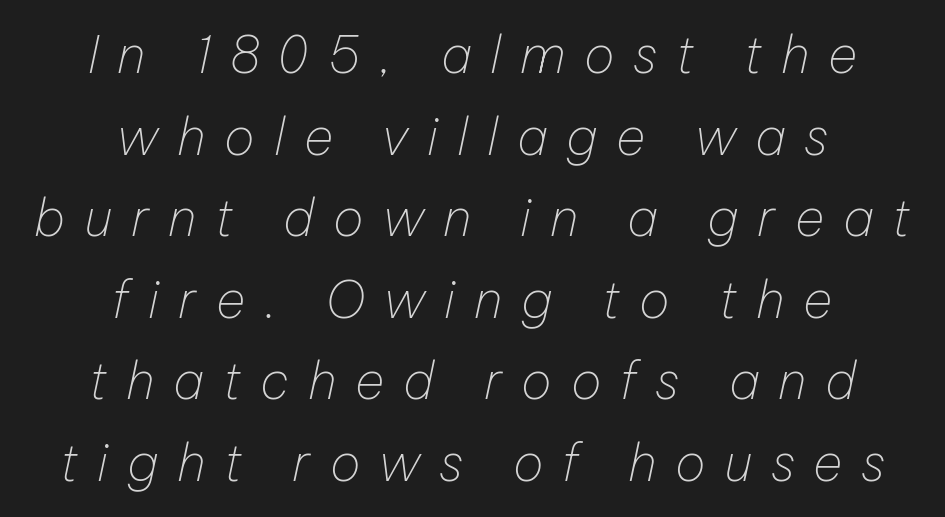
The image shows 51 px thin type, italic (leaning right); set centered, normal line spacing (1.6x), unusually wide letter spacing (+0.37 em), not underlined; low stroke contrast and a medium x-height.
